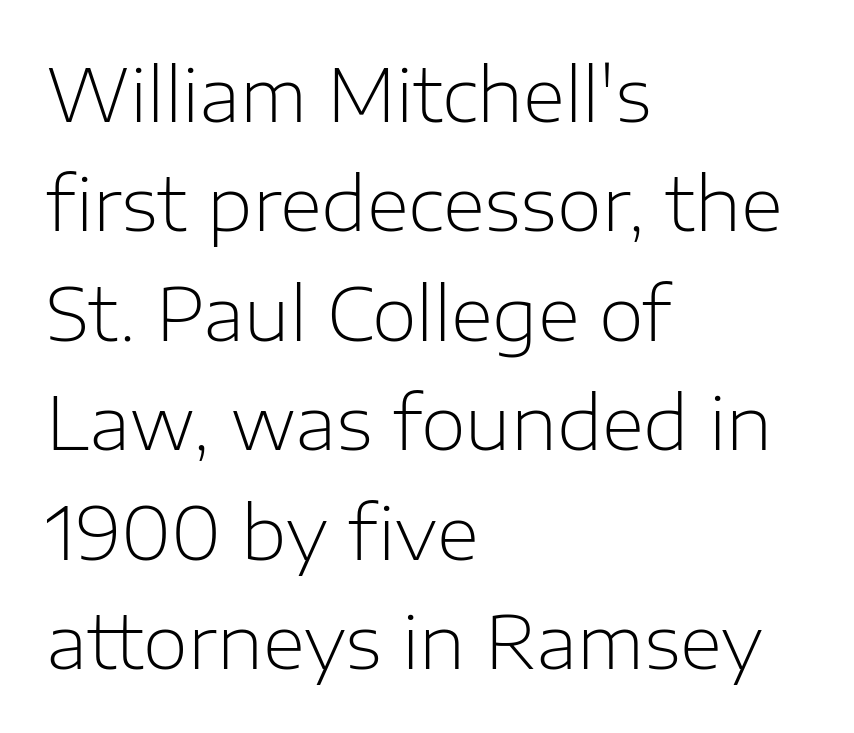
The letters advance in unequal steps, a hallmark of proportional type. This reads as an unemphasized weight, regular at the heaviest. The designer left line spacing at the default. The lettering holds an erect, upright posture throughout. Underlining? Definitely not there. The setting favours the left margin, as ordinary paragraphs usually do.
